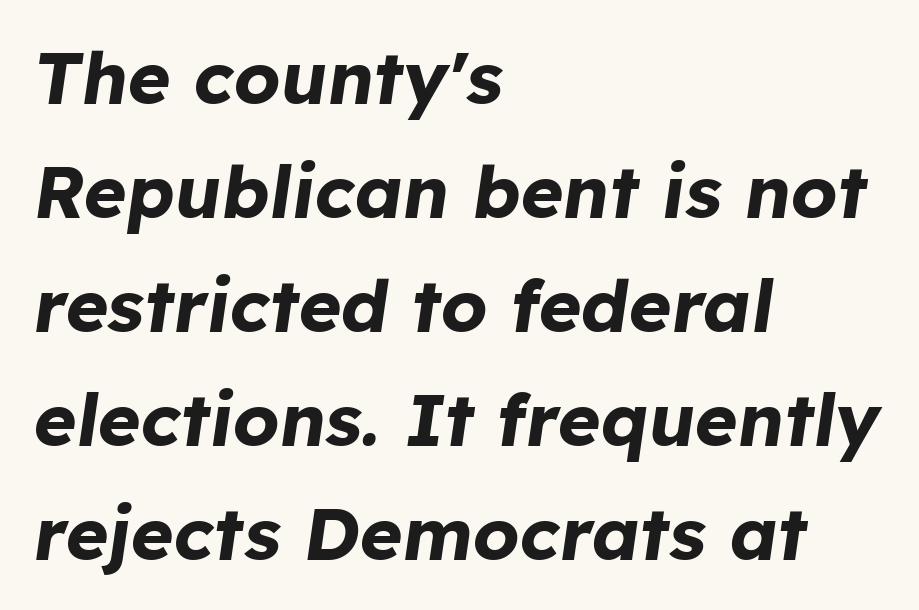
The image shows 73 px bold type, italic (leaning right); set left-aligned, normal line spacing (1.56x), normal letter spacing, not underlined; low stroke contrast and a medium x-height.
